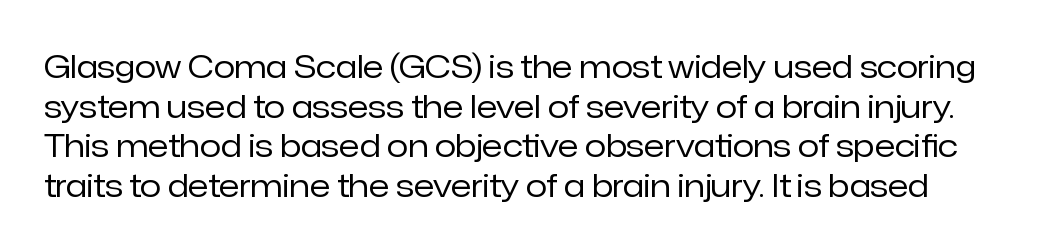
Italic? Not at all — the glyphs are vertical. Check under the words: just untouched page. Heft: none added — not bold. Stroke terminals: plain, sans-serif. Character widths vary here, with narrow letters taking less room than wide ones. Students, observe: this is what conventionally led text looks like.
